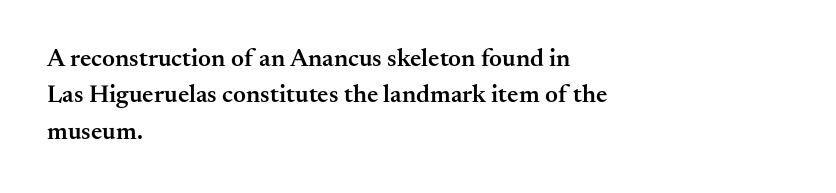
The image shows 25 px text type, upright; set left-aligned, normal line spacing (1.46x), normal letter spacing, not underlined.
